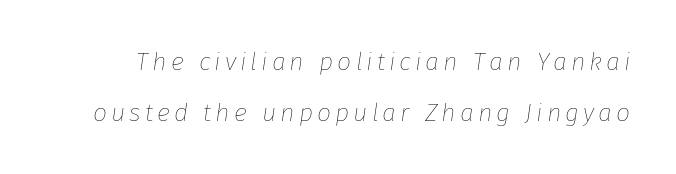
Quick note: interline space is abundant. No extra ink here — the face is not bold. Plain, unruled lines of type. Emphasis-style slanted type is in use.
